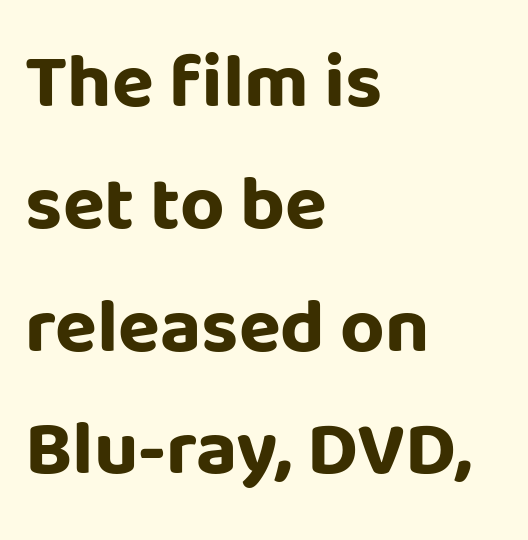
{"serif": "no", "italic": "no", "bold": "yes", "weight": "bold", "width": "normal", "stroke_contrast": "low", "x_height": "large", "monospaced": "no", "underline": "no", "align": "left", "line_spacing": "normal", "line_spacing_ratio": 1.59, "letter_spacing": "normal", "letter_spacing_em": 0.0, "glyph_px": 77}
